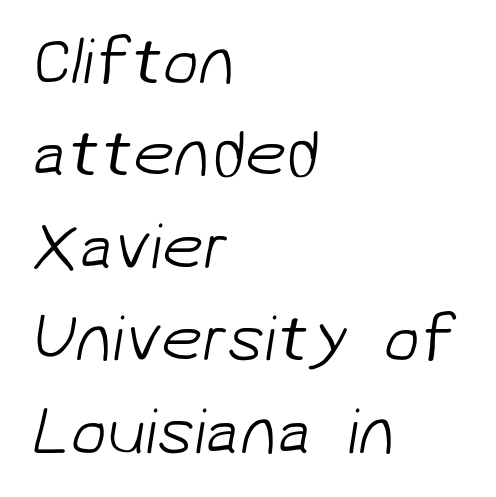
Is the type heavy? It reads as light-to-regular instead. Varying glyph widths throughout — classic text-font behaviour. Only glyphs here, with clear space below each row. The characters display no serif detailing; their extremities are plain. The type is set solid horizontally, with unmodified tracking. The text block is weighted toward the left margin, trailing off unevenly rightward.
